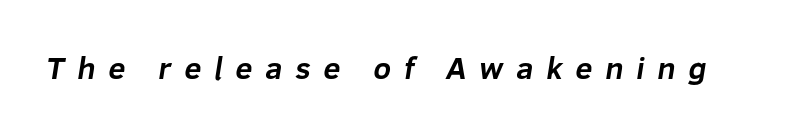
{"serif": "no", "bold": "yes", "weight": "bold", "width": "normal", "stroke_contrast": "low", "x_height": "medium", "monospaced": "no", "underline": "no", "letter_spacing": "wide", "letter_spacing_em": 0.41, "glyph_px": 31}
